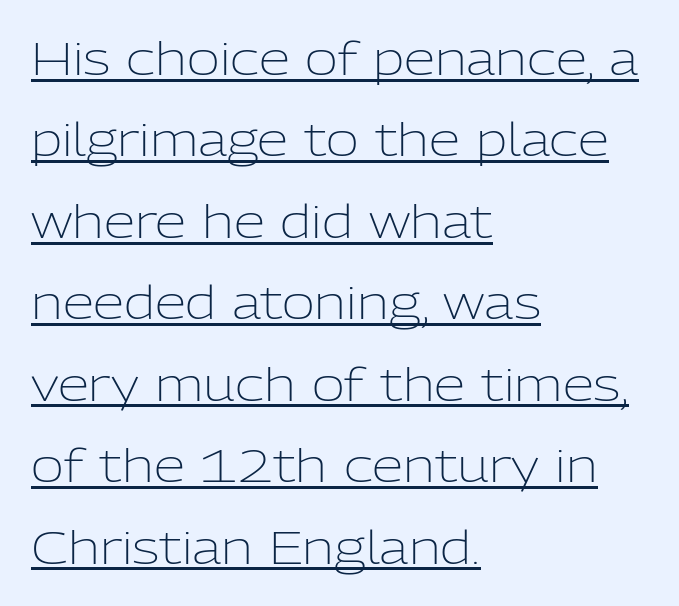
Q: Is the text bold? A: No.
Q: Is the text italic (slanted)? A: No, it is upright.
Q: Is the typeface a serif or a sans-serif typeface? A: Sans-serif.
Q: Is the text underlined? A: Yes.
Q: How is the paragraph aligned? A: Left-aligned.
Q: Is the spacing between letters normal or unusually wide? A: Normal.
Q: Width (condensed, normal, or wide)? A: Normal.
Q: Stroke contrast? A: Low.
Q: x-height? A: Medium.
Q: Monospaced? A: No.
